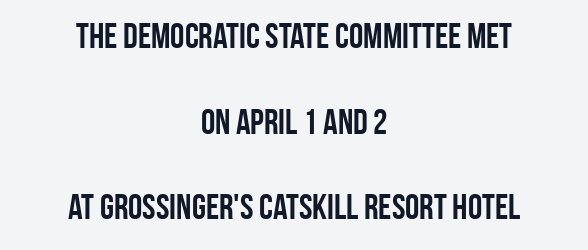
Emphasis by weight is at full strength: bold. The horizontal fit of the characters is conventional and even. This sample is center-justified, so both line endings float freely. Every stem runs plumb, perpendicular to the baseline.
